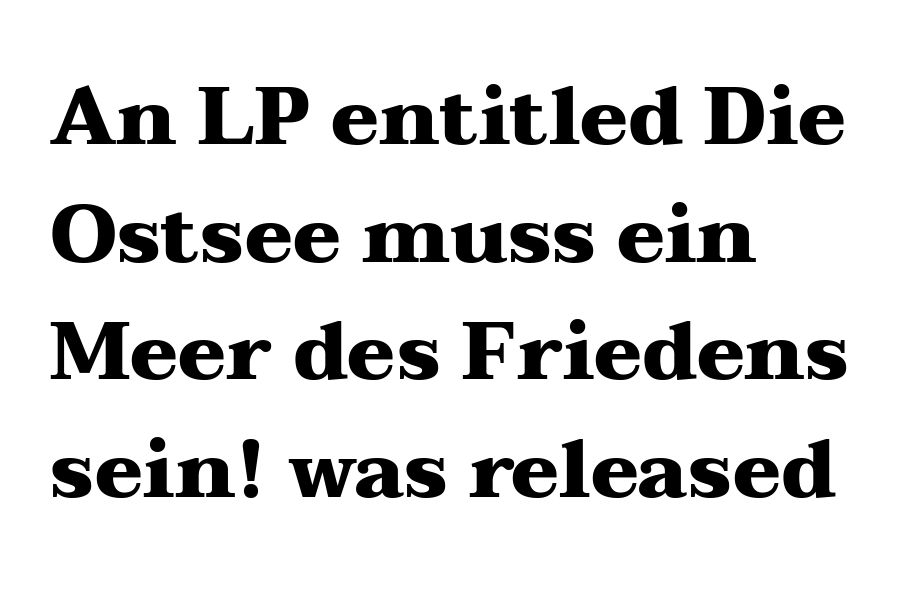
Short and long lines alike share a common starting point at left. This sample uses an upright cut, with every glyph sitting square on the baseline. Is this a fixed-width face? No — the glyphs have proportional, varying widths. The sample has been set heavy, in full bold. Unlike a clean sans, this face finishes its strokes with serifs. Plain, unruled lines of type.
